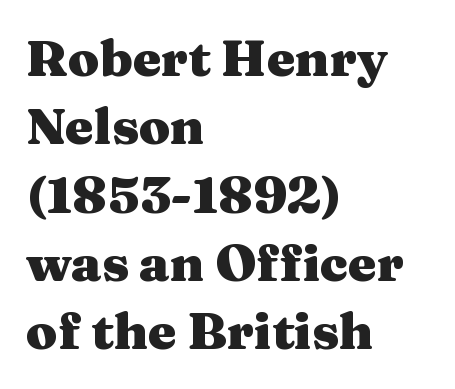
The image shows 51 px heavy, wide serif type, upright; set left-aligned, normal line spacing (1.34x), normal letter spacing, not underlined; medium stroke contrast and a medium x-height.
